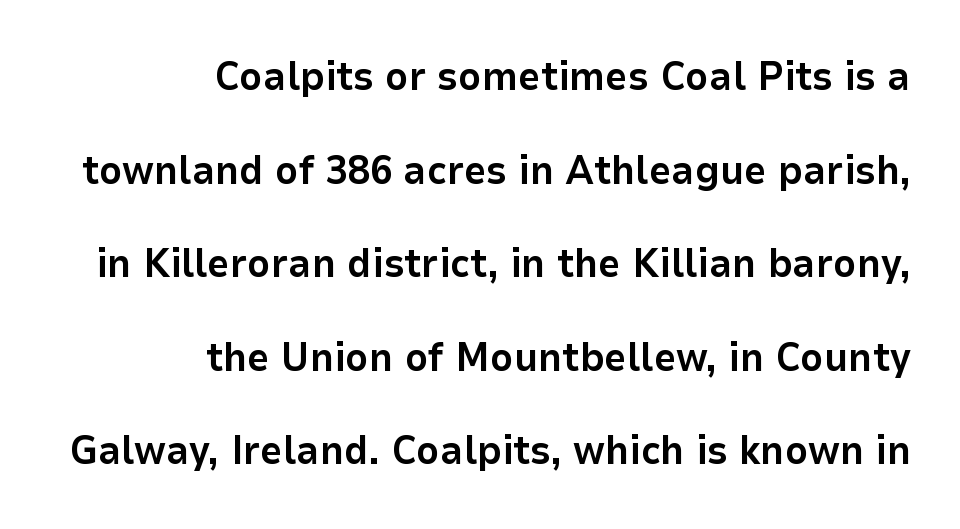
Q: Is the text bold? A: Yes.
Q: Is the text italic (slanted)? A: No, it is upright.
Q: Is the typeface a serif or a sans-serif typeface? A: Sans-serif.
Q: Is the text underlined? A: No.
Q: How is the paragraph aligned? A: Right-aligned.
Q: Is the spacing between letters normal or unusually wide? A: Normal.
Q: Is the spacing between lines tight, normal or loose? A: Loose.
Q: Width (condensed, normal, or wide)? A: Normal.
Q: Stroke contrast? A: Low.
Q: x-height? A: Medium.
Q: Monospaced? A: No.
